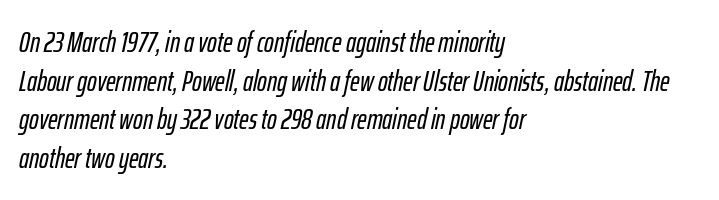
The image shows 29 px condensed type, italic (leaning right); set left-aligned, normal line spacing (1.33x), normal letter spacing, not underlined; low stroke contrast and a medium x-height.
